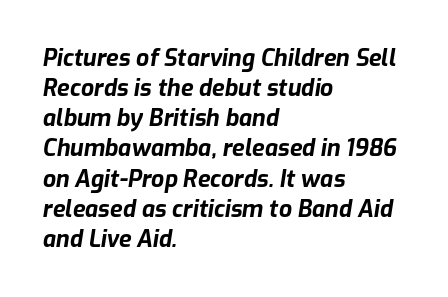
The image shows 23 px bold type, italic (leaning right); set left-aligned, normal line spacing (1.31x), normal letter spacing, not underlined.
